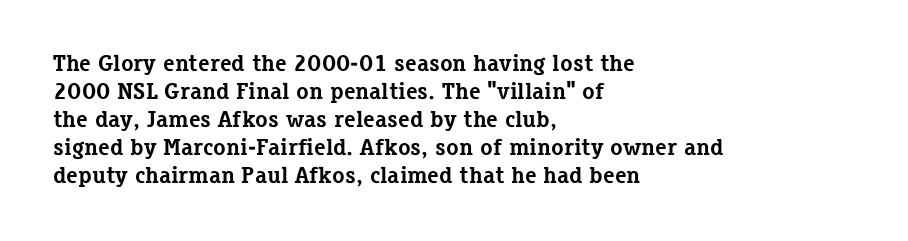
The image shows 23 px bold type, upright; set left-aligned, line spacing 1.22x, normal letter spacing, not underlined.
